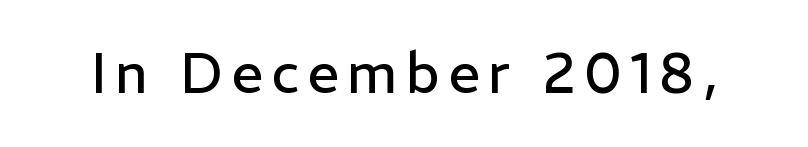
{"serif": "no", "italic": "no", "bold": "no", "weight": "regular", "width": "normal", "stroke_contrast": "low", "x_height": "medium", "monospaced": "no", "underline": "no", "glyph_px": 56}
